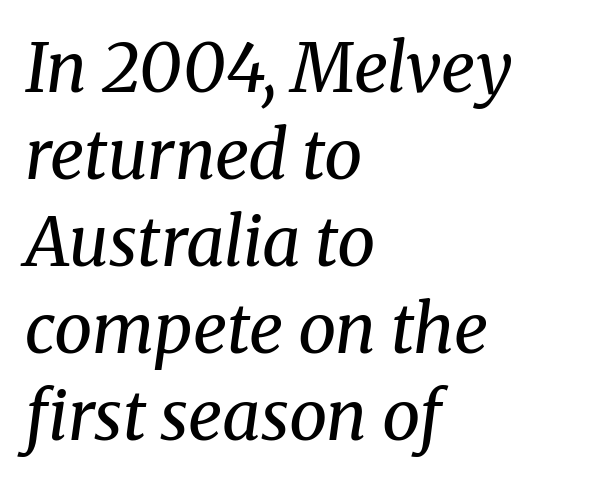
The image shows 68 px regular-weight serif type, italic (leaning right); set left-aligned, normal line spacing (1.28x), normal letter spacing, not underlined; medium stroke contrast and a medium x-height.
